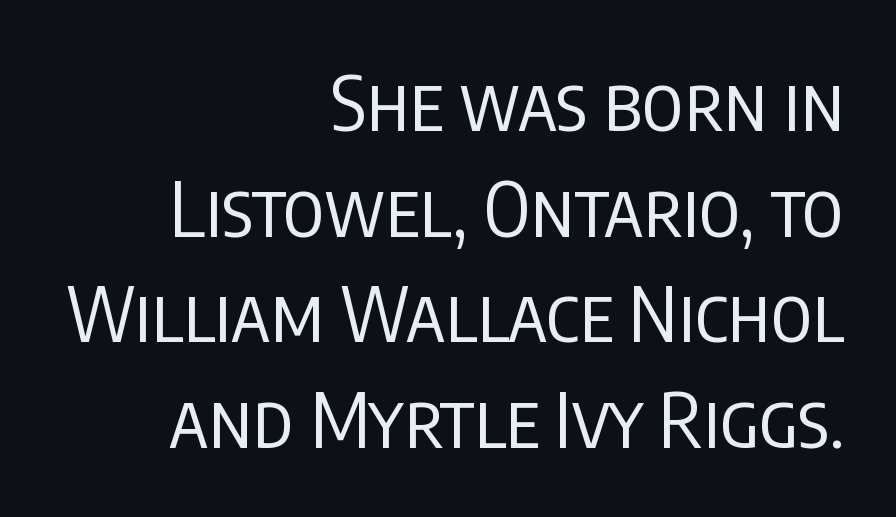
{"serif": "no", "italic": "no", "bold": "no", "weight": "regular", "width": "condensed", "stroke_contrast": "low", "x_height": "large", "monospaced": "no", "underline": "no", "align": "right", "line_spacing": "normal", "line_spacing_ratio": 1.39, "letter_spacing": "normal", "letter_spacing_em": 0.0, "glyph_px": 76}
